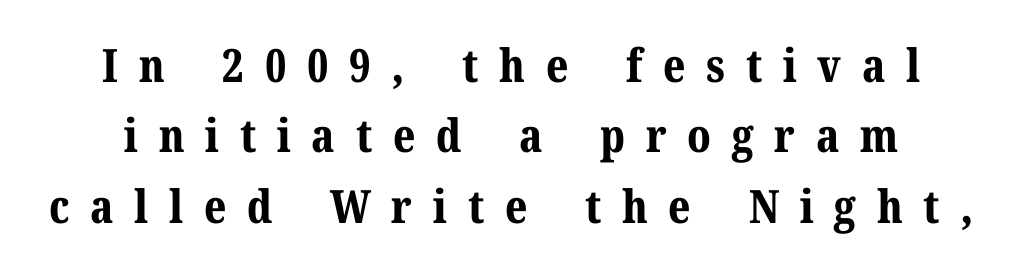
Q: Is the text bold? A: Yes.
Q: Is the text italic (slanted)? A: No, it is upright.
Q: Is the typeface a serif or a sans-serif typeface? A: Serif.
Q: Is the text underlined? A: No.
Q: Is the spacing between letters normal or unusually wide? A: Unusually wide.
Q: Is the spacing between lines tight, normal or loose? A: Normal.
Q: Width (condensed, normal, or wide)? A: Normal.
Q: Stroke contrast? A: Medium.
Q: x-height? A: Medium.
Q: Monospaced? A: No.
